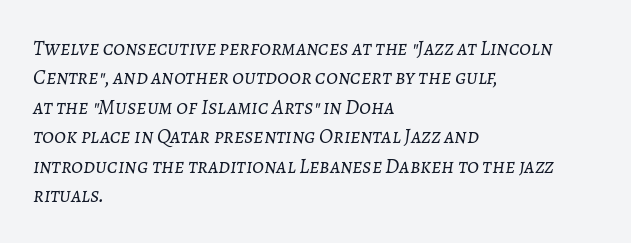
The image shows 21 px text type, italic (leaning right); set left-aligned, normal line spacing (1.4x), normal letter spacing, not underlined.
